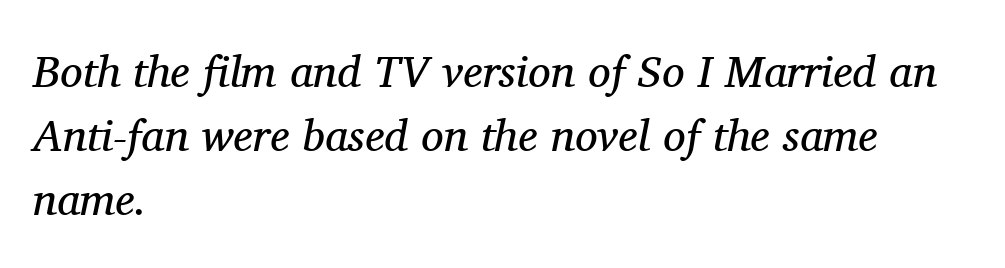
The letters look calm and open, with moderate or lighter stems. Notice how the passage keeps a crisp vertical edge on the left only. Is the letter spacing exaggerated? No — it looks like the ordinary default. Leading: standard. Check where the strokes stop: tiny serifs finish them off.
